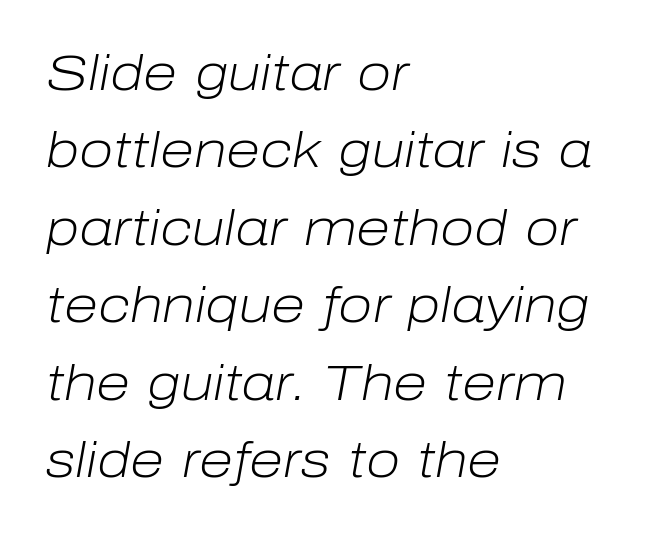
{"italic": "yes", "lean": "right", "slant_degrees": 10, "bold": "no", "weight": "light", "width": "normal", "stroke_contrast": "low", "x_height": "medium", "monospaced": "no", "underline": "no", "align": "left", "line_spacing": "normal", "line_spacing_ratio": 1.55, "letter_spacing": "normal", "letter_spacing_em": 0.0, "glyph_px": 50}
